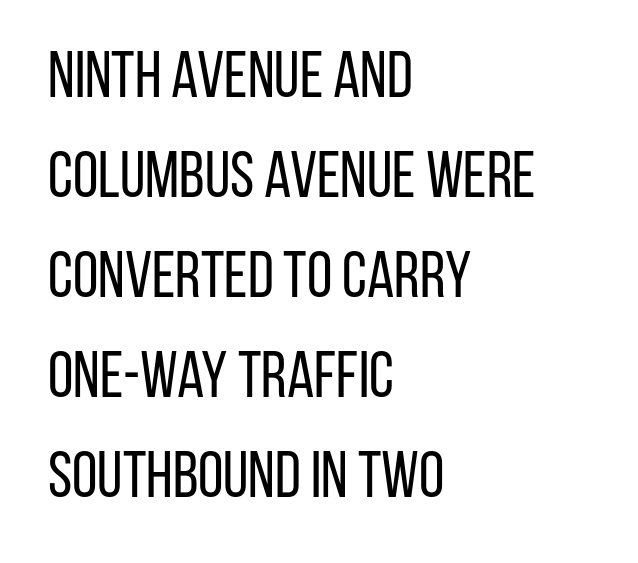
{"serif": "no", "italic": "no", "bold": "no", "weight": "regular", "width": "condensed", "stroke_contrast": "low", "x_height": "large", "monospaced": "no", "underline": "no", "align": "left", "line_spacing": "normal", "line_spacing_ratio": 1.54, "letter_spacing": "normal", "letter_spacing_em": 0.0, "glyph_px": 65}
